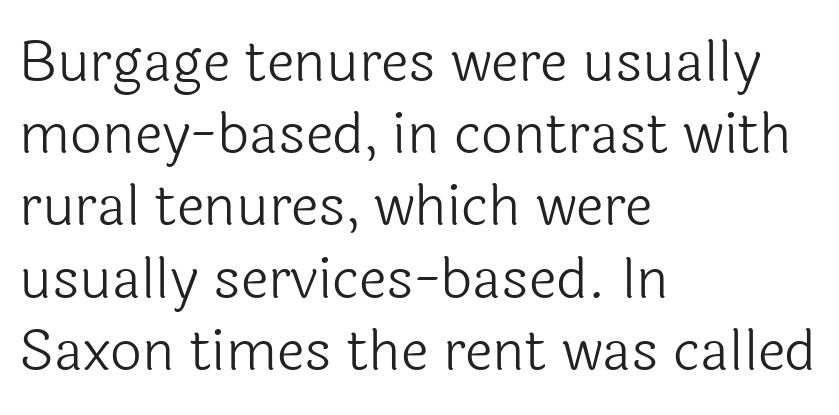
The zone under the glyphs is completely vacant. The font sits on the lighter half of the weight spectrum, regular included. Posture: upright roman. Is the block centered? No — it sits flush against the left margin. Is there much room between lines? A standard amount, neither cramped nor airy. This sample has the flowing, uneven cadence of proportional lettering.
